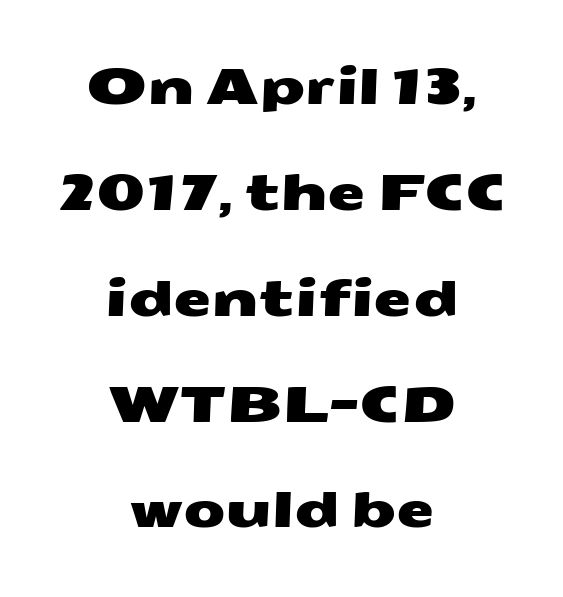
Q: Is the typeface a serif or a sans-serif typeface? A: Sans-serif.
Q: Is the text underlined? A: No.
Q: How is the paragraph aligned? A: Centered.
Q: Is the spacing between letters normal or unusually wide? A: Normal.
Q: Is the spacing between lines tight, normal or loose? A: Loose.
Q: Width (condensed, normal, or wide)? A: Wide.
Q: Stroke contrast? A: Medium.
Q: x-height? A: Medium.
Q: Monospaced? A: No.
